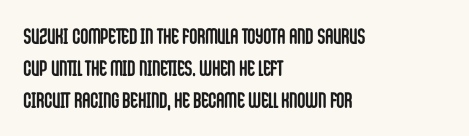
Q: Is the text bold? A: Yes.
Q: Is the text italic (slanted)? A: No, it is upright.
Q: Is the text underlined? A: No.
Q: How is the paragraph aligned? A: Left-aligned.
Q: Is the spacing between letters normal or unusually wide? A: Normal.
Q: Is the spacing between lines tight, normal or loose? A: Normal.
